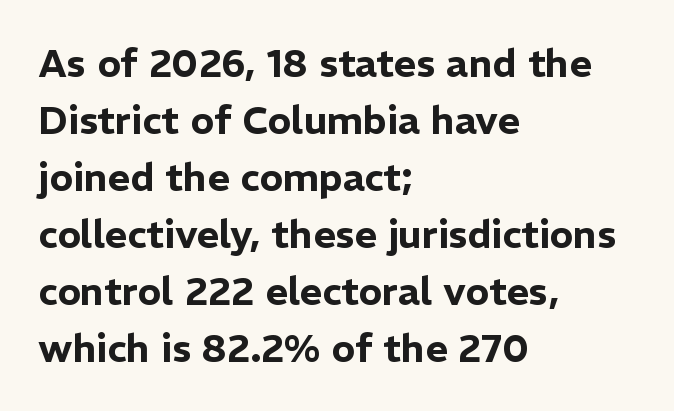
The image shows 39 px sans-serif type, upright; set left-aligned, normal line spacing (1.46x), normal letter spacing, not underlined; low stroke contrast and a medium x-height.
